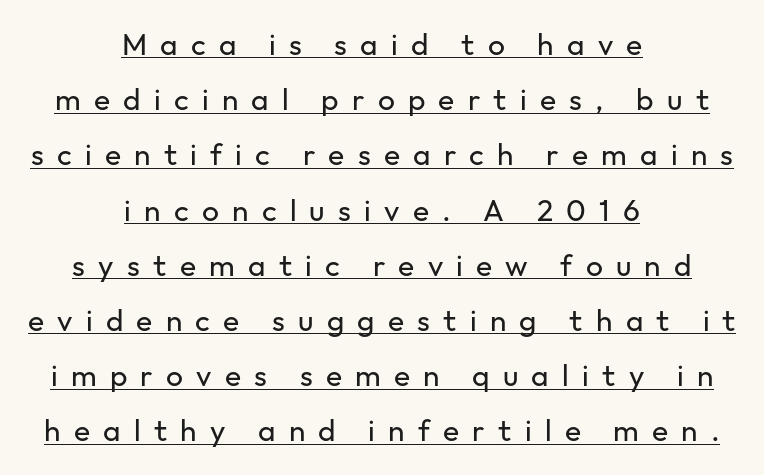
The image shows 30 px regular-weight sans-serif type, upright; set centered, line spacing 1.84x, unusually wide letter spacing (+0.44 em), underlined; low stroke contrast and a medium x-height.
